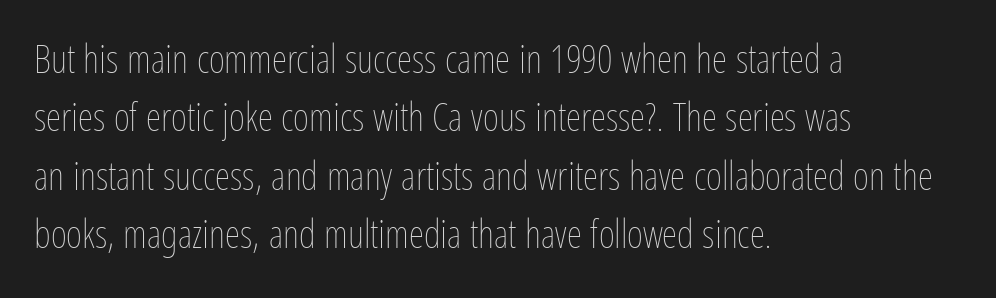
Q: Is the text bold? A: No.
Q: Is the text italic (slanted)? A: No, it is upright.
Q: Is the text underlined? A: No.
Q: How is the paragraph aligned? A: Left-aligned.
Q: Is the spacing between letters normal or unusually wide? A: Normal.
Q: Is the spacing between lines tight, normal or loose? A: Normal.
Q: Width (condensed, normal, or wide)? A: Condensed.
Q: Stroke contrast? A: Low.
Q: x-height? A: Medium.
Q: Monospaced? A: No.
